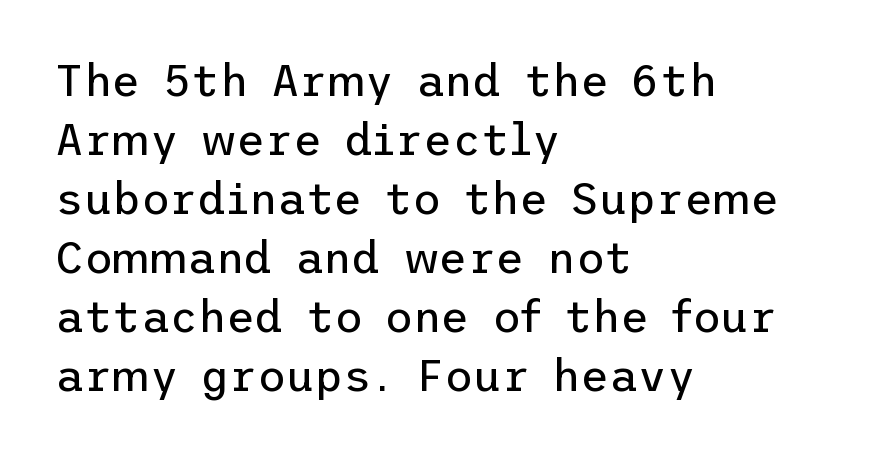
The line-height multiplier appears to be the usual default. The strokes carry an ordinary text weight at most. Note: no serifs on the glyphs. Bare-footed words on every line. One-word summary of the alignment: left.
